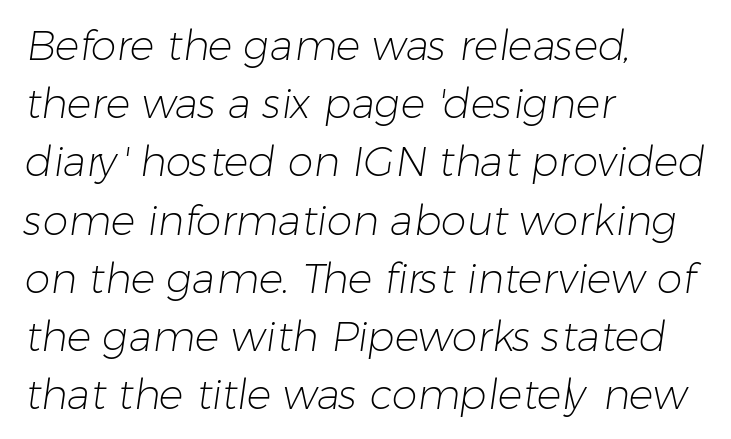
Q: Is the text bold? A: No.
Q: Is the typeface a serif or a sans-serif typeface? A: Sans-serif.
Q: Is the text underlined? A: No.
Q: How is the paragraph aligned? A: Left-aligned.
Q: Is the spacing between letters normal or unusually wide? A: Normal.
Q: Is the spacing between lines tight, normal or loose? A: Normal.
Q: Width (condensed, normal, or wide)? A: Normal.
Q: Stroke contrast? A: Low.
Q: x-height? A: Medium.
Q: Monospaced? A: No.
